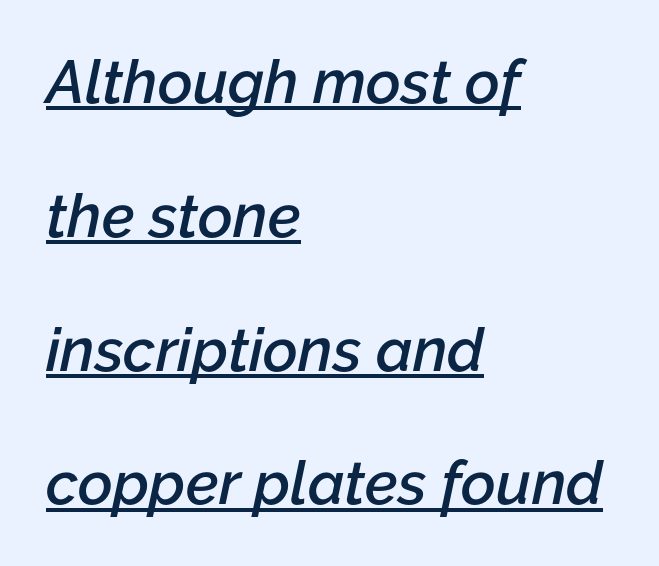
Q: Is the text bold? A: Semi-bold.
Q: Is the text italic (slanted)? A: Yes, it leans right by about 12 degrees.
Q: Is the text underlined? A: Yes.
Q: How is the paragraph aligned? A: Left-aligned.
Q: Is the spacing between letters normal or unusually wide? A: Normal.
Q: Is the spacing between lines tight, normal or loose? A: Loose.
Q: Width (condensed, normal, or wide)? A: Normal.
Q: Stroke contrast? A: Low.
Q: x-height? A: Medium.
Q: Monospaced? A: No.
